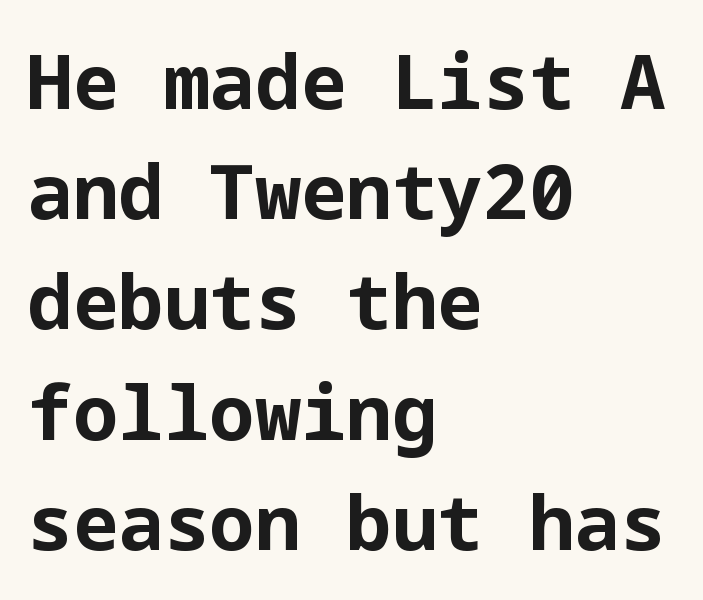
The space directly below the letters is spotless. In CSS terms this would be text-align: left. Chunky letters — that's bold for sure. The face used here is a sans, in the tradition of grotesques and geometrics.
